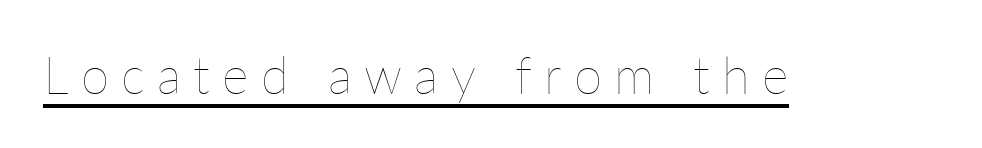
Glance below the letters and you will spot a drawn line. The passage shown is typed in a proportional face where columns would drift. Nope, not italic — everything's standing straight. In terms of letterspacing, this is a distinctly airy, spread setting. The font sits on the lighter half of the weight spectrum, regular included.
